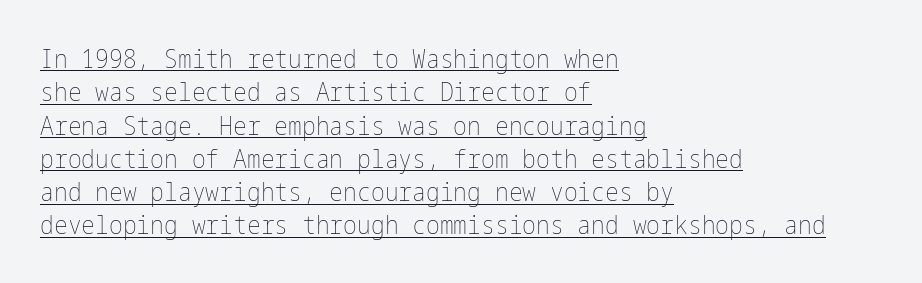
Characters follow at the spacing the type designer built in. Notice how a bar underscores the lettering throughout. The font's upright variant was chosen for this text. Line spacing here is normal. The passage shown is not bold in any degree.
